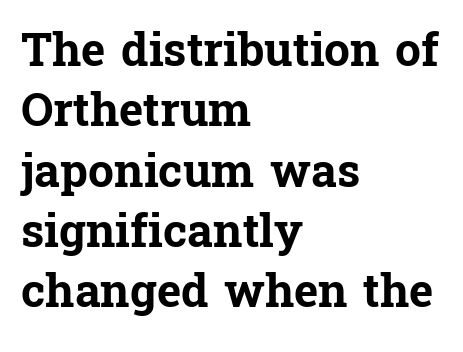
{"serif": "yes", "italic": "no", "bold": "yes", "weight": "bold", "width": "normal", "stroke_contrast": "low", "x_height": "medium", "monospaced": "no", "underline": "no", "align": "left", "line_spacing": "normal", "line_spacing_ratio": 1.31, "letter_spacing": "normal", "letter_spacing_em": 0.0, "glyph_px": 46}
